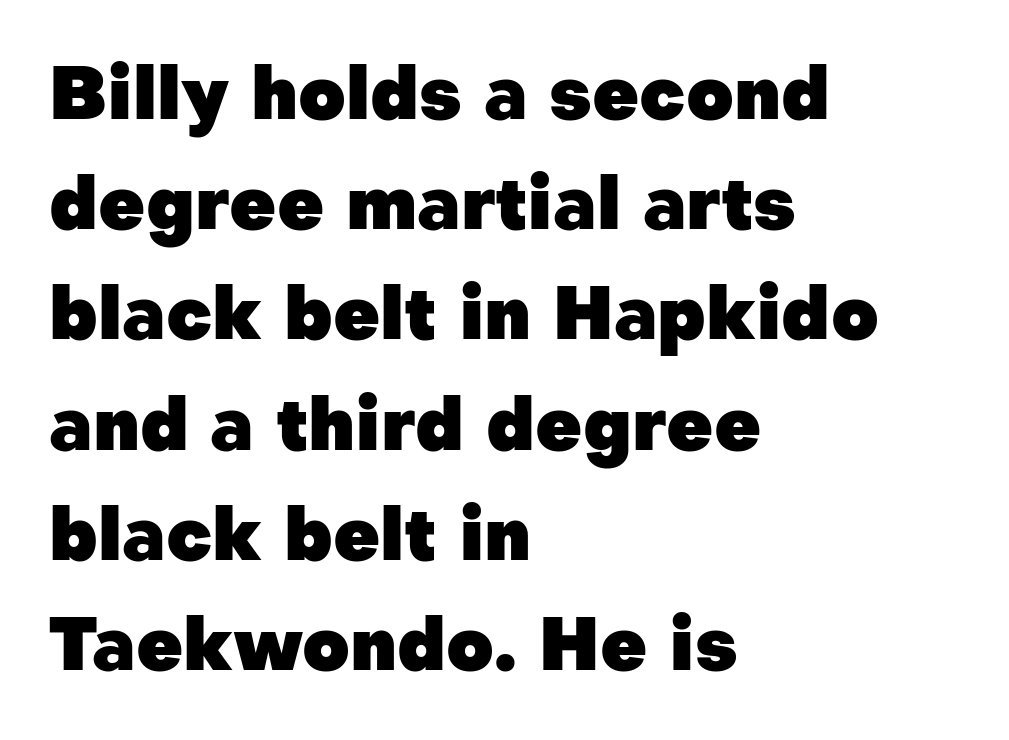
Regarding leading, the lines here are spaced in the standard way. The passage shown is not underscored anywhere. Proportional: the letters do not fall into vertical columns. Where is the straight margin? On the left.
